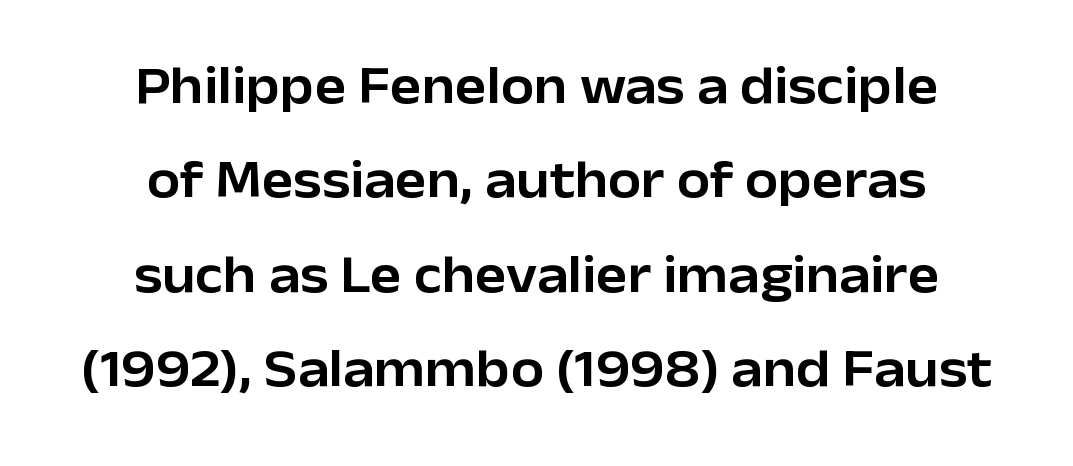
Q: Is the text italic (slanted)? A: No, it is upright.
Q: Is the typeface a serif or a sans-serif typeface? A: Sans-serif.
Q: Is the text underlined? A: No.
Q: How is the paragraph aligned? A: Centered.
Q: Is the spacing between letters normal or unusually wide? A: Normal.
Q: Width (condensed, normal, or wide)? A: Normal.
Q: Stroke contrast? A: Low.
Q: x-height? A: Medium.
Q: Monospaced? A: No.
